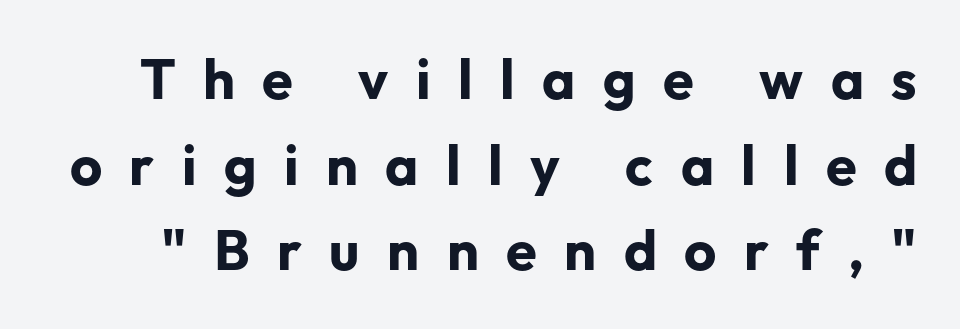
{"serif": "no", "italic": "no", "bold": "yes", "weight": "bold", "width": "normal", "stroke_contrast": "low", "x_height": "medium", "monospaced": "no", "underline": "no", "line_spacing": "normal", "line_spacing_ratio": 1.53, "letter_spacing": "wide", "letter_spacing_em": 0.49, "glyph_px": 56}
